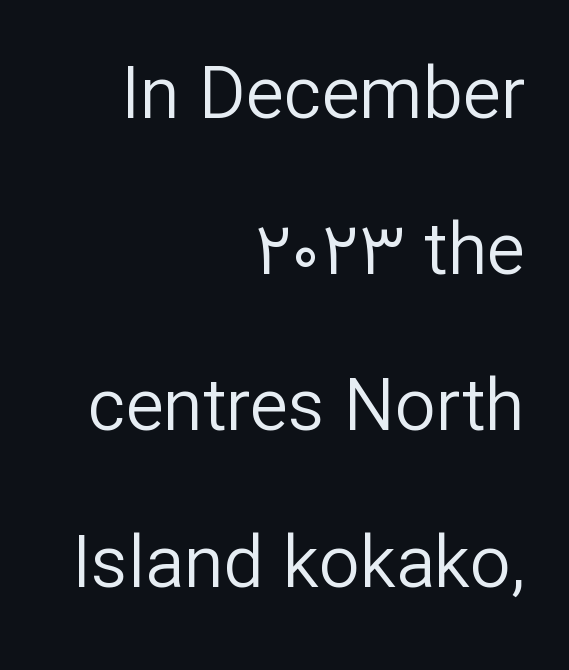
Quick note: underline off. Proportional: the letters do not fall into vertical columns. The font is comparable to plain body text, perhaps lighter. To sum up the face: it is a sans, with no serifs.
